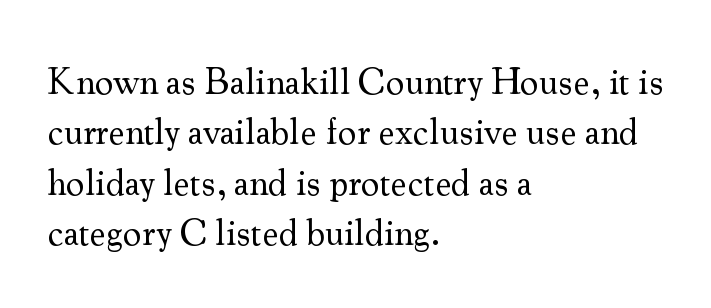
The image shows 37 px regular-weight serif type, upright; set left-aligned, normal line spacing (1.36x), normal letter spacing, not underlined; medium stroke contrast and a small x-height.
